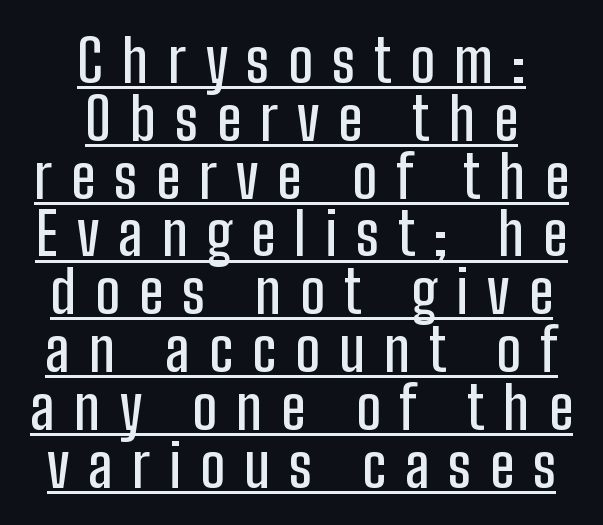
The face used here is proportionally spaced, like ordinary book or web type. This is sans-serif lettering, the kind often seen on screens and signage. Quick note: interline space is minimal. This sample uses expanded letter spacing, leaving extra air between glyphs.
